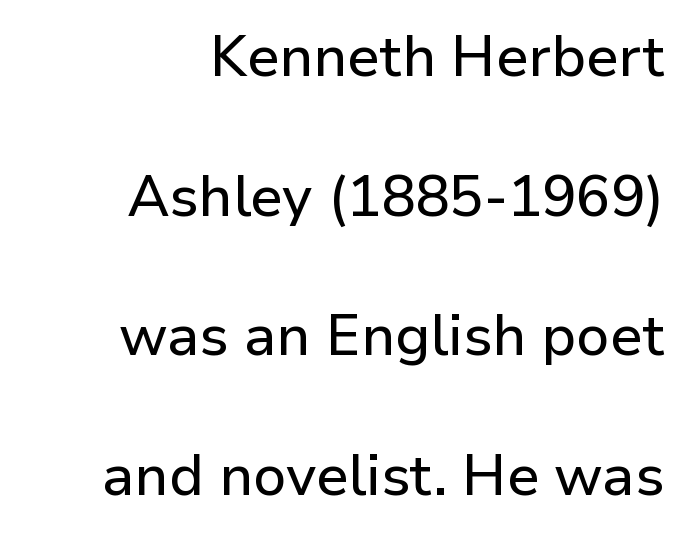
{"serif": "no", "italic": "no", "width": "normal", "stroke_contrast": "low", "x_height": "medium", "monospaced": "no", "underline": "no", "align": "right", "line_spacing": "loose", "line_spacing_ratio": 2.45, "letter_spacing": "normal", "letter_spacing_em": 0.0, "glyph_px": 57}
